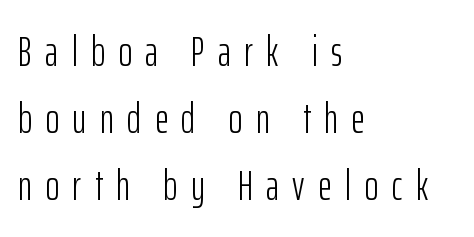
The image shows 42 px light, condensed sans-serif type, upright; set left-aligned, normal line spacing (1.59x), unusually wide letter spacing (+0.32 em), not underlined; low stroke contrast and a medium x-height.
